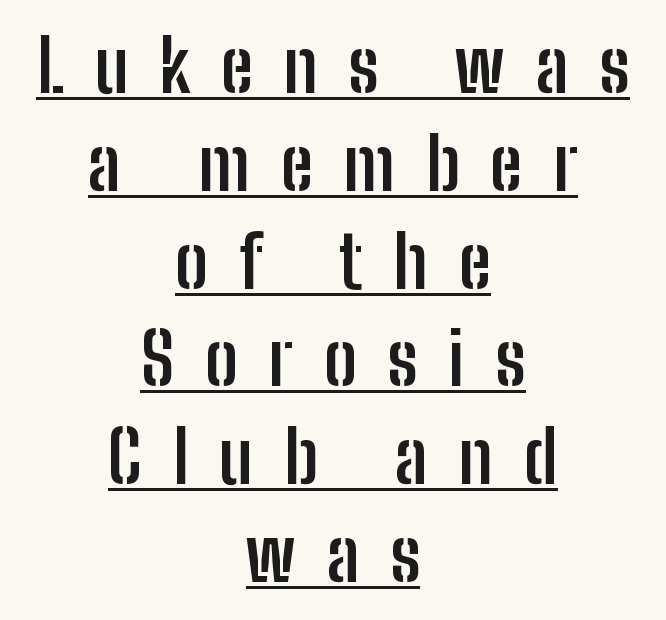
The image shows 73 px semibold, condensed sans-serif type, upright; set centered, normal line spacing (1.34x), unusually wide letter spacing (+0.42 em), underlined; low stroke contrast and a medium x-height.
